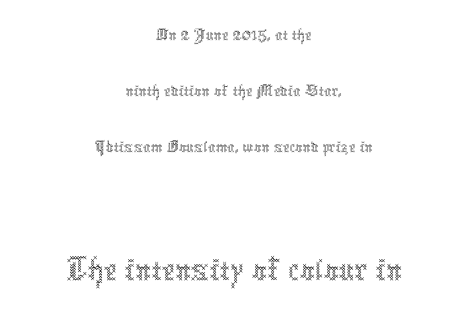
Q: Is the text bold? A: No.
Q: Is the text italic (slanted)? A: No, it is upright.
Q: Is the text underlined? A: No.
Q: How is the paragraph aligned? A: Centered.
Q: Is the spacing between letters normal or unusually wide? A: Normal.
Q: Is the spacing between lines tight, normal or loose? A: Normal.
Q: Which block of text is set in a larger size, the first (top) or the second (bottom)? A: The second (bottom) one.
Q: Width (condensed, normal, or wide)? A: Condensed.
Q: x-height? A: Medium.
Q: Monospaced? A: No.
